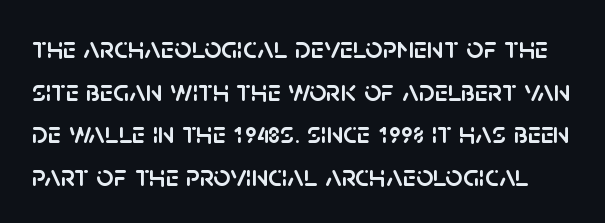
{"serif": "no", "italic": "no", "width": "normal", "stroke_contrast": "low", "x_height": "large", "monospaced": "no", "underline": "no", "line_spacing": "normal", "line_spacing_ratio": 1.42, "letter_spacing": "normal", "letter_spacing_em": 0.0, "glyph_px": 30}
